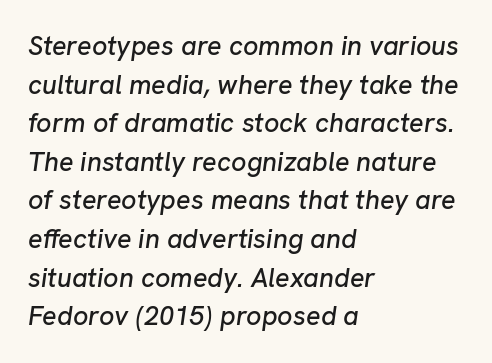
These lines are set flush left with a ragged right edge. Is there much room between lines? A standard amount, neither cramped nor airy. The text carries the slant typical of an italic or oblique font. Words appear dense and cohesive because spacing is normal. Check under the words: just untouched page.
